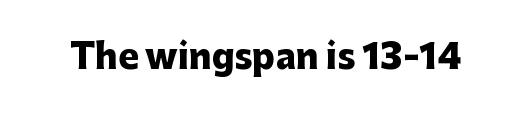
{"serif": "no", "italic": "no", "bold": "yes", "weight": "heavy", "width": "normal", "stroke_contrast": "low", "x_height": "medium", "monospaced": "no", "underline": "no", "letter_spacing": "normal", "letter_spacing_em": 0.0, "glyph_px": 34}
